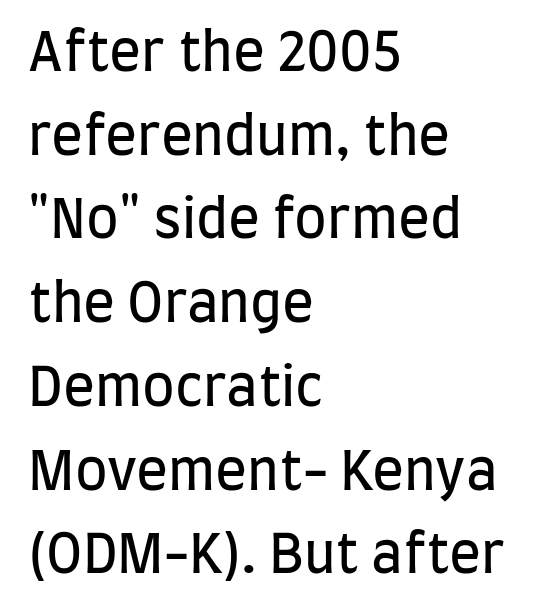
The image shows 53 px regular-weight, condensed sans-serif type, upright; set left-aligned, normal line spacing (1.58x), normal letter spacing, not underlined; low stroke contrast and a large x-height.
